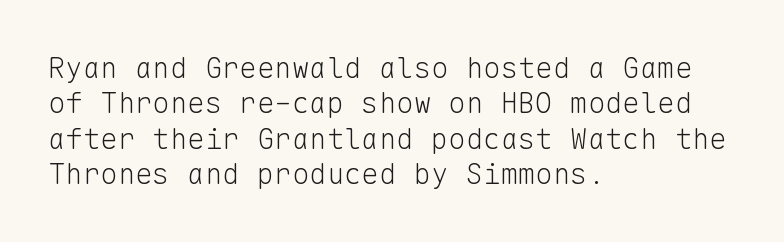
Stems and bowls with no extra thickness — not bold. The typeface chosen for these lines omits serifs. Compared with typical body copy, the letter spacing here is the same. The ragged edge is on the right, which tells us the setting is flush left.
